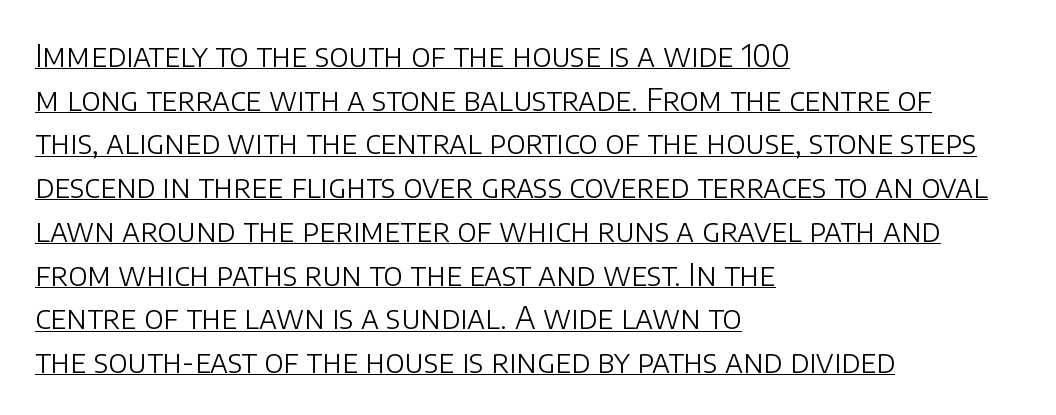
{"serif": "no", "italic": "no", "bold": "no", "weight": "light", "width": "normal", "stroke_contrast": "low", "x_height": "large", "monospaced": "no", "underline": "yes", "align": "left", "line_spacing": "normal", "line_spacing_ratio": 1.41, "letter_spacing": "normal", "letter_spacing_em": 0.0, "glyph_px": 31}
